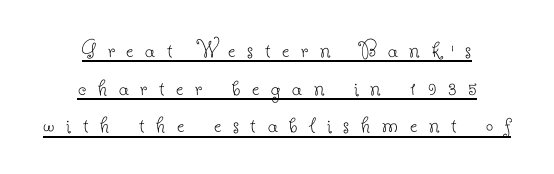
In designer terms, the underline attribute is active on this setting. The specimen reads as upright at a glance. Compared with typical body copy, the letter spacing here is much looser. Weight: in the light-to-regular range.
